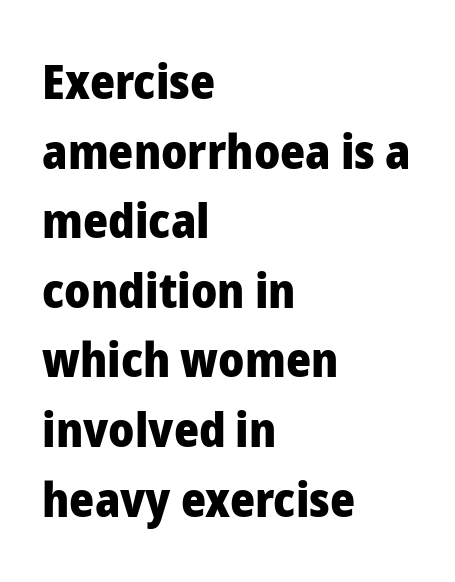
{"serif": "no", "italic": "no", "bold": "yes", "weight": "heavy", "width": "normal", "stroke_contrast": "low", "x_height": "medium", "monospaced": "no", "underline": "no", "align": "left", "line_spacing": "normal", "line_spacing_ratio": 1.45, "letter_spacing": "normal", "letter_spacing_em": 0.0, "glyph_px": 48}
